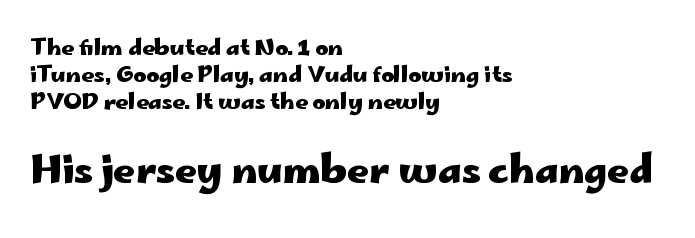
Is the type bold? Yes — the strokes are clearly thick and heavy. Lines of text with bare space underneath. Typographically, this falls in the sans-serif category. This sample is left-justified, so line endings fall wherever the words run out. Nope, not italic — everything's standing straight.
